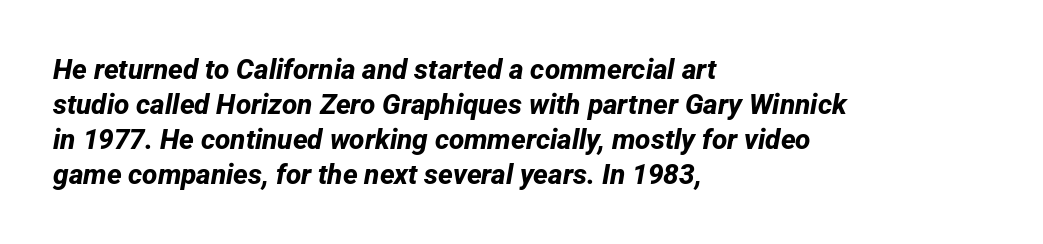
The image shows 28 px bold sans-serif type; set left-aligned, normal line spacing (1.25x), normal letter spacing, not underlined; low stroke contrast and a medium x-height.
